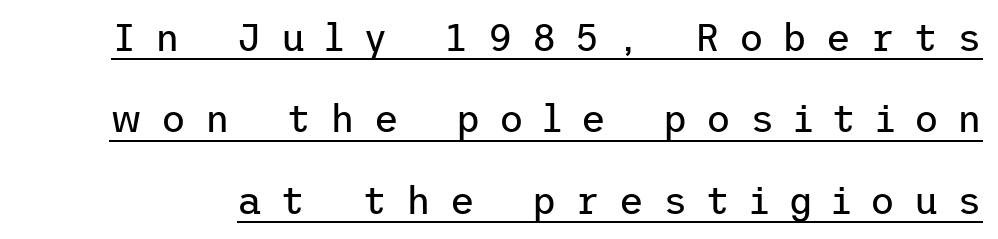
{"serif": "no", "italic": "no", "bold": "no", "weight": "regular", "width": "normal", "stroke_contrast": "low", "x_height": "medium", "underline": "yes", "line_spacing": "loose", "line_spacing_ratio": 2.14, "letter_spacing": "wide", "letter_spacing_em": 0.5, "glyph_px": 38}
